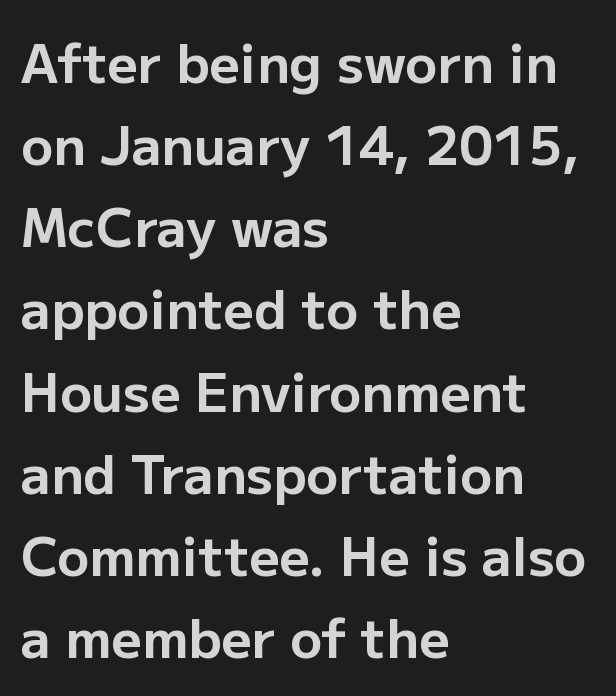
Q: Is the text bold? A: Yes.
Q: Is the text italic (slanted)? A: No, it is upright.
Q: Is the typeface a serif or a sans-serif typeface? A: Sans-serif.
Q: Is the text underlined? A: No.
Q: How is the paragraph aligned? A: Left-aligned.
Q: Is the spacing between letters normal or unusually wide? A: Normal.
Q: Is the spacing between lines tight, normal or loose? A: Normal.
Q: Width (condensed, normal, or wide)? A: Normal.
Q: Stroke contrast? A: Low.
Q: x-height? A: Medium.
Q: Monospaced? A: No.
